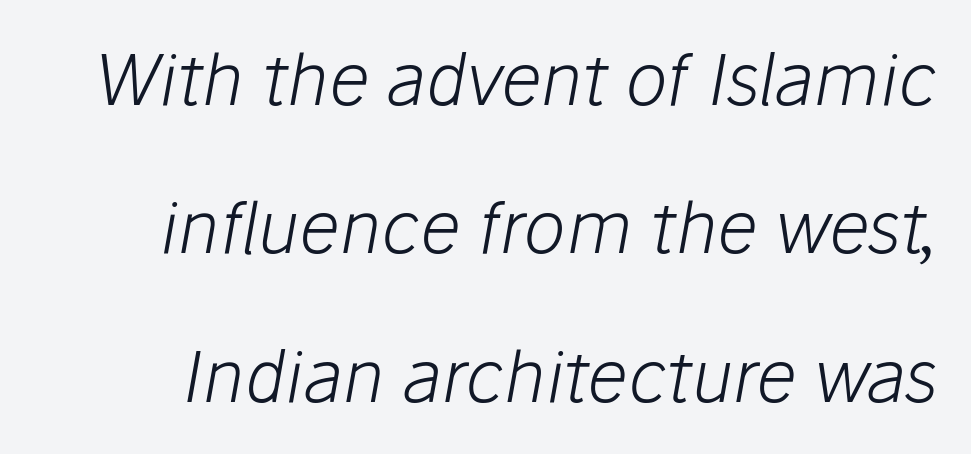
{"italic": "yes", "lean": "right", "slant_degrees": 10, "bold": "no", "weight": "light", "width": "normal", "stroke_contrast": "low", "x_height": "medium", "monospaced": "no", "underline": "no", "line_spacing": "loose", "line_spacing_ratio": 2.09, "letter_spacing": "normal", "letter_spacing_em": 0.0, "glyph_px": 71}
